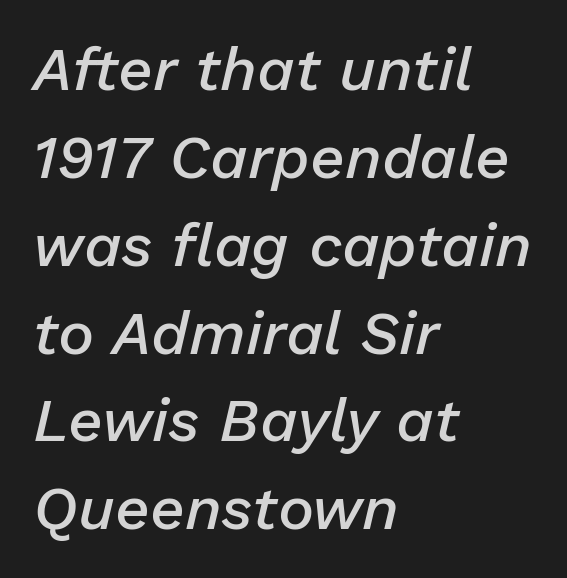
{"italic": "yes", "lean": "right", "slant_degrees": 13, "bold": "semi", "weight": "semibold", "width": "normal", "stroke_contrast": "low", "x_height": "medium", "monospaced": "no", "underline": "no", "align": "left", "line_spacing": "normal", "line_spacing_ratio": 1.44, "letter_spacing": "normal", "letter_spacing_em": 0.0, "glyph_px": 61}
